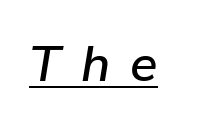
The image shows 51 px text type, italic (leaning right); set unusually wide letter spacing (+0.4 em), underlined; low stroke contrast and a medium x-height.
